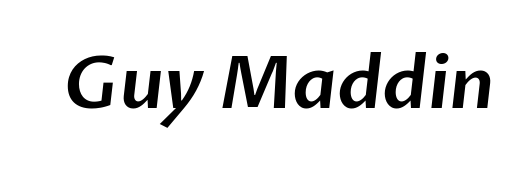
The image shows 72 px sans-serif type; set normal letter spacing, not underlined; low stroke contrast and a medium x-height.
